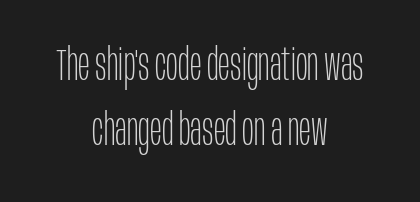
{"serif": "no", "italic": "no", "bold": "no", "weight": "thin", "width": "condensed", "stroke_contrast": "low", "x_height": "large", "monospaced": "no", "underline": "no", "align": "center", "line_spacing": "normal", "line_spacing_ratio": 1.48, "letter_spacing": "normal", "letter_spacing_em": 0.0, "glyph_px": 44}
